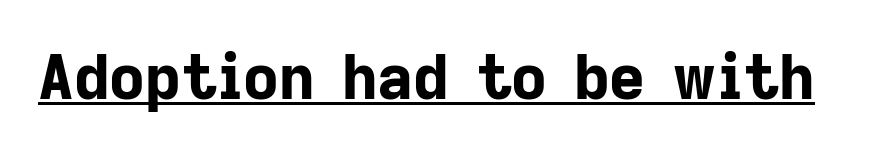
The image shows 62 px bold sans-serif type, upright; set normal letter spacing, underlined; low stroke contrast and a medium x-height.
